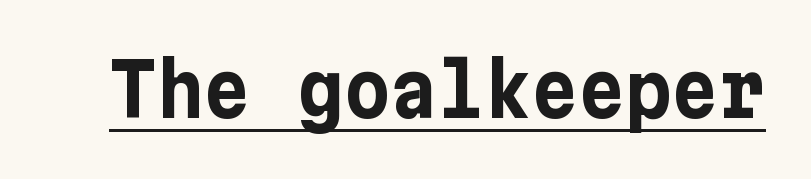
The image shows 72 px bold sans-serif type, upright; set normal letter spacing, underlined; low stroke contrast and a medium x-height.
